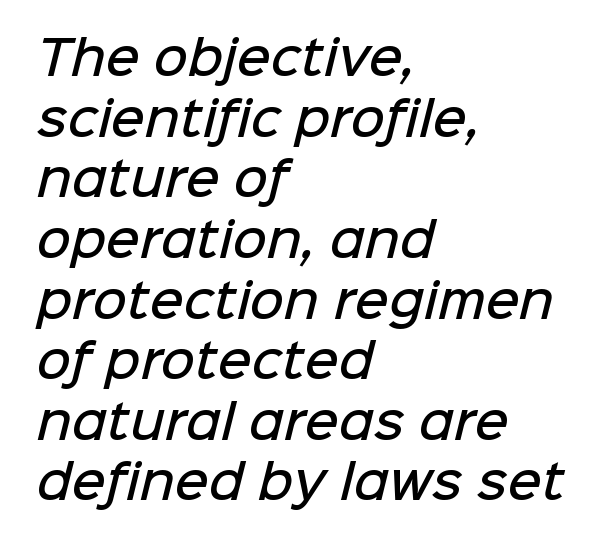
Q: Is the text bold? A: Semi-bold.
Q: Is the typeface a serif or a sans-serif typeface? A: Sans-serif.
Q: Is the text underlined? A: No.
Q: How is the paragraph aligned? A: Left-aligned.
Q: Is the spacing between letters normal or unusually wide? A: Normal.
Q: Is the spacing between lines tight, normal or loose? A: Normal.
Q: Width (condensed, normal, or wide)? A: Normal.
Q: Stroke contrast? A: Low.
Q: x-height? A: Medium.
Q: Monospaced? A: No.
